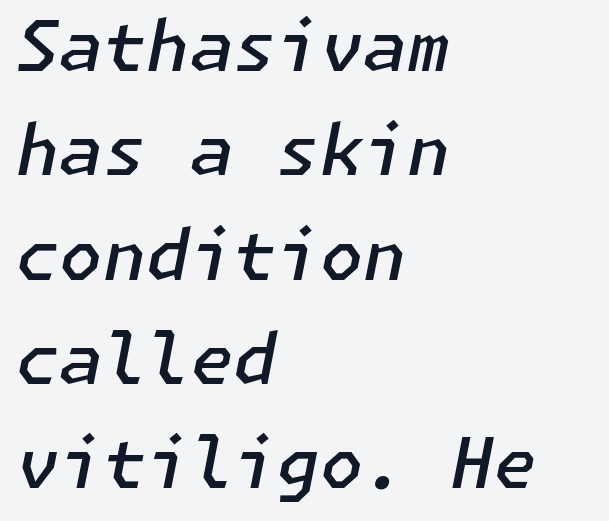
A somewhat darkened texture: the type is semibold rather than bold. The face used here is rendered with its standard letterfit. Notice how descenders clear the ascenders below comfortably — that's standard leading. Left-aligned paragraph, ragged on the right. Descenders hang freely into open space.
